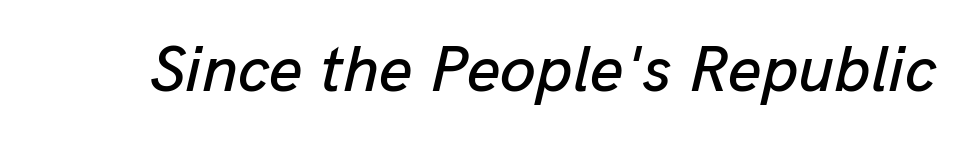
Q: Is the text italic (slanted)? A: Yes, it leans right by about 13 degrees.
Q: Is the text underlined? A: No.
Q: Is the spacing between letters normal or unusually wide? A: Normal.
Q: Width (condensed, normal, or wide)? A: Normal.
Q: Stroke contrast? A: Low.
Q: x-height? A: Medium.
Q: Monospaced? A: No.
